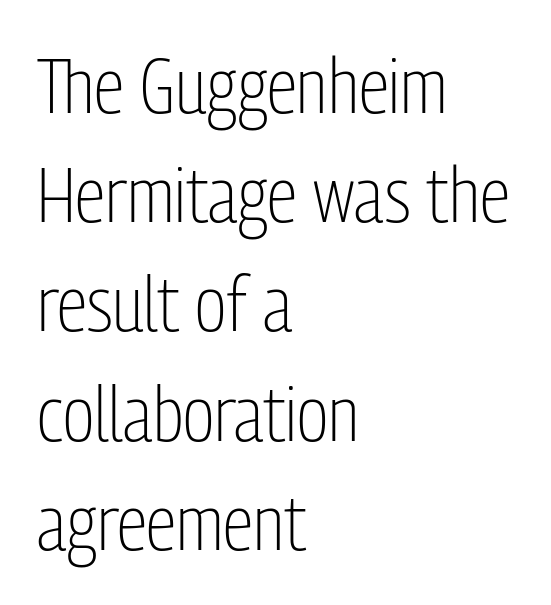
Q: Is the text bold? A: No.
Q: Is the text italic (slanted)? A: No, it is upright.
Q: Is the typeface a serif or a sans-serif typeface? A: Sans-serif.
Q: Is the text underlined? A: No.
Q: How is the paragraph aligned? A: Left-aligned.
Q: Is the spacing between letters normal or unusually wide? A: Normal.
Q: Is the spacing between lines tight, normal or loose? A: Normal.
Q: Width (condensed, normal, or wide)? A: Condensed.
Q: Stroke contrast? A: Low.
Q: x-height? A: Medium.
Q: Monospaced? A: No.
